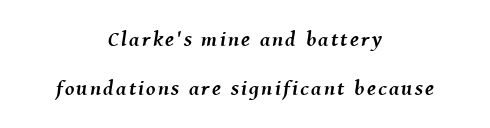
The image shows 21 px bold type, italic (leaning right); set centered, loose line spacing (2.31x), not underlined.
